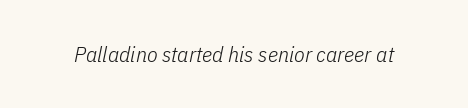
The image shows 22 px text type, italic (leaning right); set normal letter spacing, not underlined.
